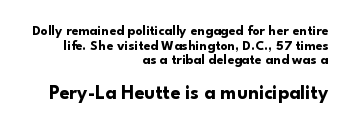
The image shows 20 px bold type, upright; set right-aligned, tight line spacing (1.05x), normal letter spacing, not underlined; the second (bottom) block is 1.43x larger.
